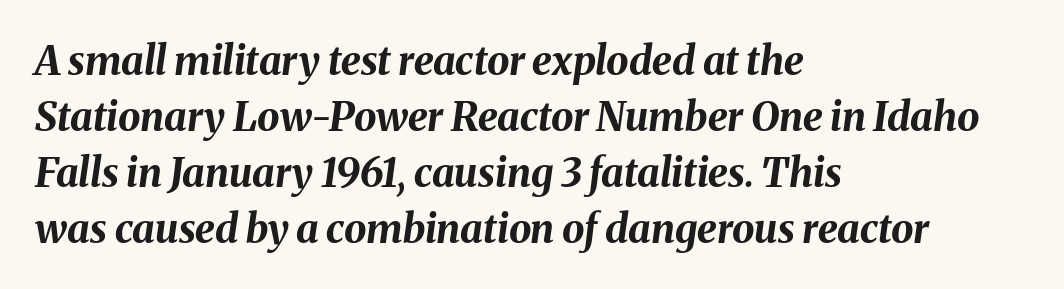
Quick note: interline space is typical. The setting favours the left margin, as ordinary paragraphs usually do. Designer's note — italics engaged. The glyphs are unaccompanied by any horizontal stroke below them.
